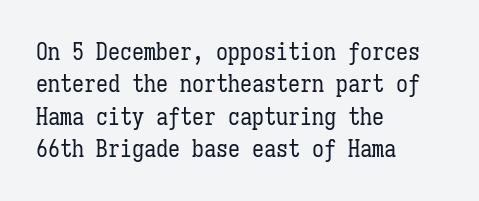
The typesetter chose a ragged-right arrangement here. In terms of letterspacing, this is plain default setting. Descenders hang freely into open space. A typesetter would call this leading conventional body-copy spacing. Stems and bowls with no extra thickness — not bold.
